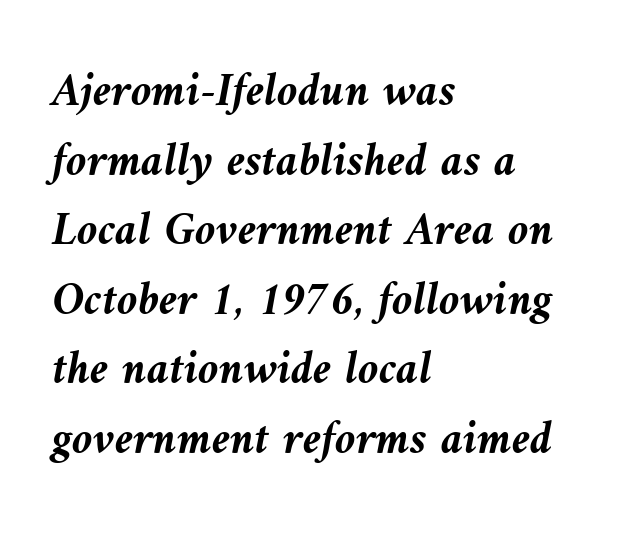
Q: Is the text bold? A: Yes.
Q: Is the text italic (slanted)? A: Yes, it leans left by about 10 degrees.
Q: Is the text underlined? A: No.
Q: How is the paragraph aligned? A: Left-aligned.
Q: Is the spacing between letters normal or unusually wide? A: Normal.
Q: Is the spacing between lines tight, normal or loose? A: Normal.
Q: Width (condensed, normal, or wide)? A: Normal.
Q: Stroke contrast? A: Medium.
Q: x-height? A: Medium.
Q: Monospaced? A: No.
